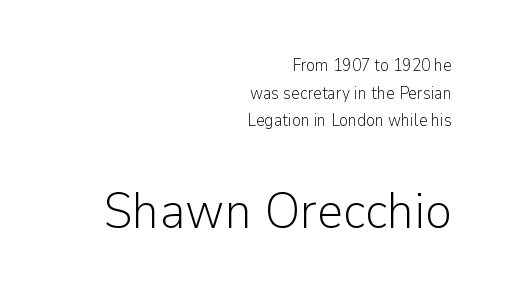
The font's upright variant was chosen for this text. Is this a heavy cut? Hardly; it is regular or lighter. The passage is arranged like a letterhead date or caption credit — flush right. Compared with typical body copy, the letter spacing here is the same.
